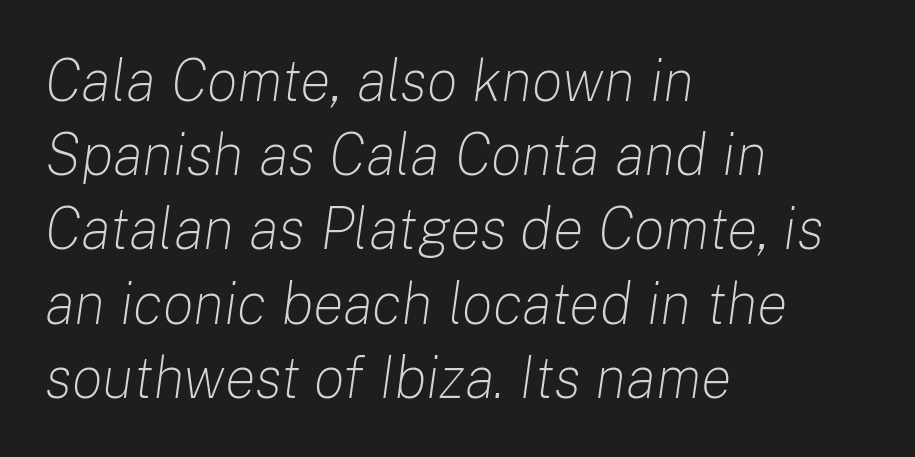
The image shows 58 px light type, italic (leaning right); set left-aligned, normal line spacing (1.28x), normal letter spacing, not underlined; low stroke contrast and a medium x-height.
